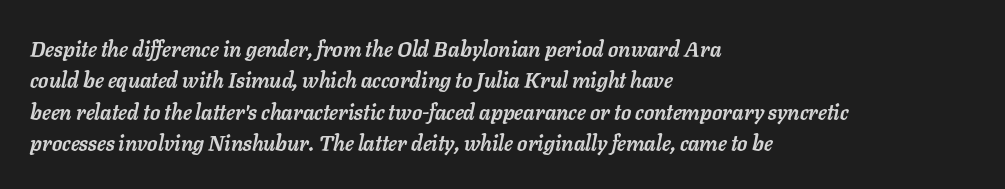
Q: Is the text bold? A: Yes.
Q: Is the text italic (slanted)? A: Yes, it leans right by about 11 degrees.
Q: Is the text underlined? A: No.
Q: How is the paragraph aligned? A: Left-aligned.
Q: Is the spacing between letters normal or unusually wide? A: Normal.
Q: Is the spacing between lines tight, normal or loose? A: Normal.
